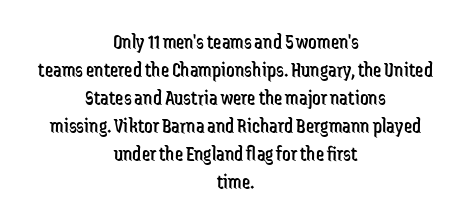
Q: Is the text bold? A: No.
Q: Is the text italic (slanted)? A: No, it is upright.
Q: Is the text underlined? A: No.
Q: How is the paragraph aligned? A: Centered.
Q: Is the spacing between letters normal or unusually wide? A: Normal.
Q: Is the spacing between lines tight, normal or loose? A: Normal.
